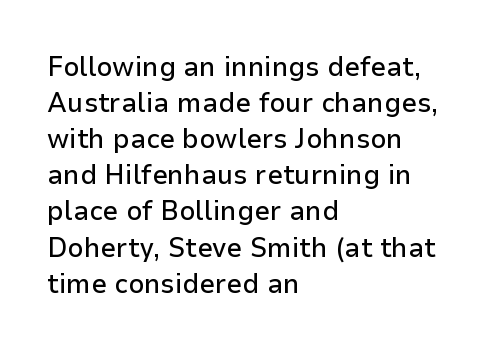
Q: Is the text italic (slanted)? A: No, it is upright.
Q: Is the typeface a serif or a sans-serif typeface? A: Sans-serif.
Q: Is the text underlined? A: No.
Q: How is the paragraph aligned? A: Left-aligned.
Q: Is the spacing between letters normal or unusually wide? A: Normal.
Q: Is the spacing between lines tight, normal or loose? A: Normal.
Q: Width (condensed, normal, or wide)? A: Normal.
Q: Stroke contrast? A: Low.
Q: x-height? A: Medium.
Q: Monospaced? A: No.
